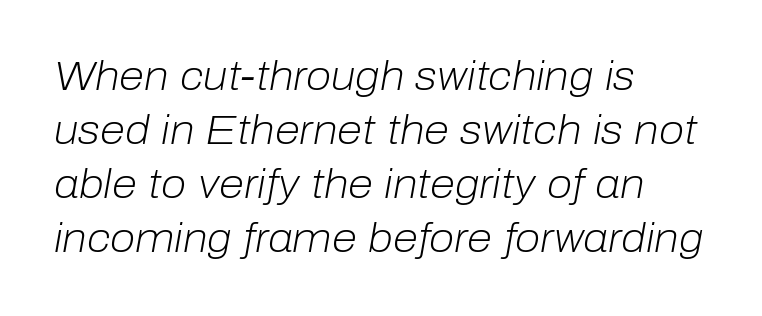
The face used here is proportionally spaced, like ordinary book or web type. There is no visible air inserted between adjacent glyphs. The lines are quadded left. The area under the type is left untouched. Nothing heavy about these letters — not bold at all. The rendering uses a moderate line-height, typical for paragraphs.
